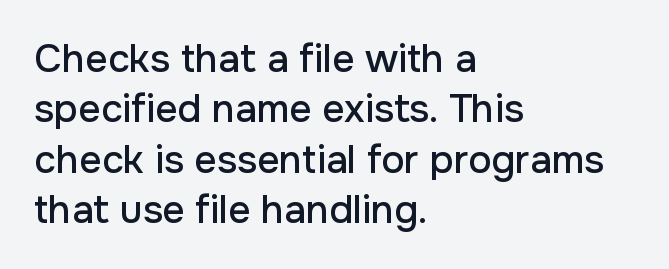
Q: Is the text italic (slanted)? A: No, it is upright.
Q: Is the typeface a serif or a sans-serif typeface? A: Sans-serif.
Q: Is the text underlined? A: No.
Q: How is the paragraph aligned? A: Left-aligned.
Q: Is the spacing between letters normal or unusually wide? A: Normal.
Q: Is the spacing between lines tight, normal or loose? A: Normal.
Q: Width (condensed, normal, or wide)? A: Normal.
Q: Stroke contrast? A: Low.
Q: x-height? A: Medium.
Q: Monospaced? A: No.
